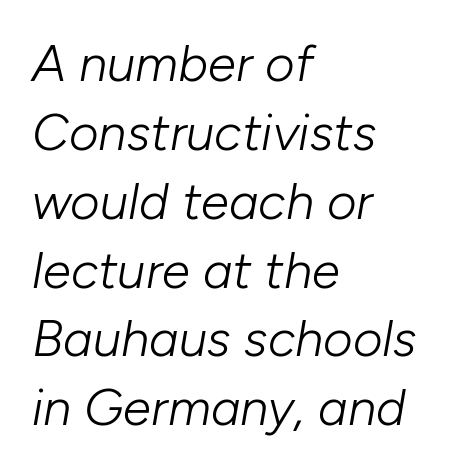
Q: Is the text bold? A: No.
Q: Is the text italic (slanted)? A: Yes, it leans right by about 10 degrees.
Q: Is the text underlined? A: No.
Q: How is the paragraph aligned? A: Left-aligned.
Q: Is the spacing between letters normal or unusually wide? A: Normal.
Q: Is the spacing between lines tight, normal or loose? A: Normal.
Q: Width (condensed, normal, or wide)? A: Normal.
Q: Stroke contrast? A: Low.
Q: x-height? A: Medium.
Q: Monospaced? A: No.
